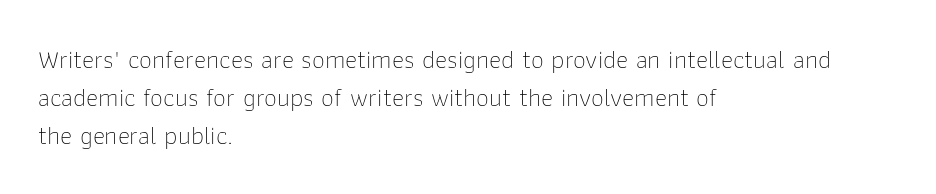
Q: Is the text bold? A: No.
Q: Is the text italic (slanted)? A: No, it is upright.
Q: Is the text underlined? A: No.
Q: How is the paragraph aligned? A: Left-aligned.
Q: Is the spacing between letters normal or unusually wide? A: Normal.
Q: Is the spacing between lines tight, normal or loose? A: Normal.
